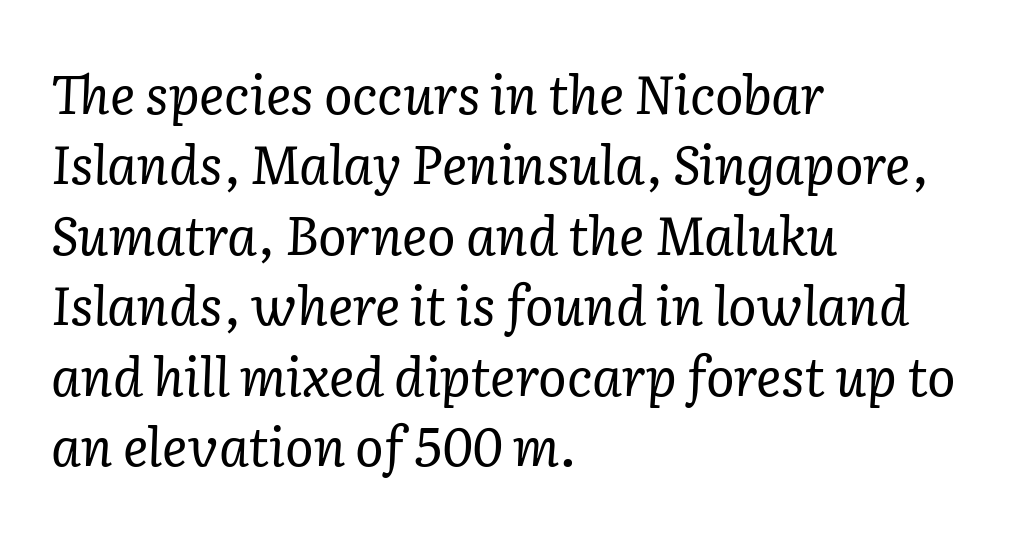
{"serif": "yes", "italic": "yes", "lean": "right", "slant_degrees": 2, "bold": "no", "weight": "regular", "width": "normal", "stroke_contrast": "low", "x_height": "medium", "monospaced": "no", "underline": "no", "align": "left", "line_spacing": "normal", "line_spacing_ratio": 1.33, "letter_spacing": "normal", "letter_spacing_em": 0.0, "glyph_px": 53}
